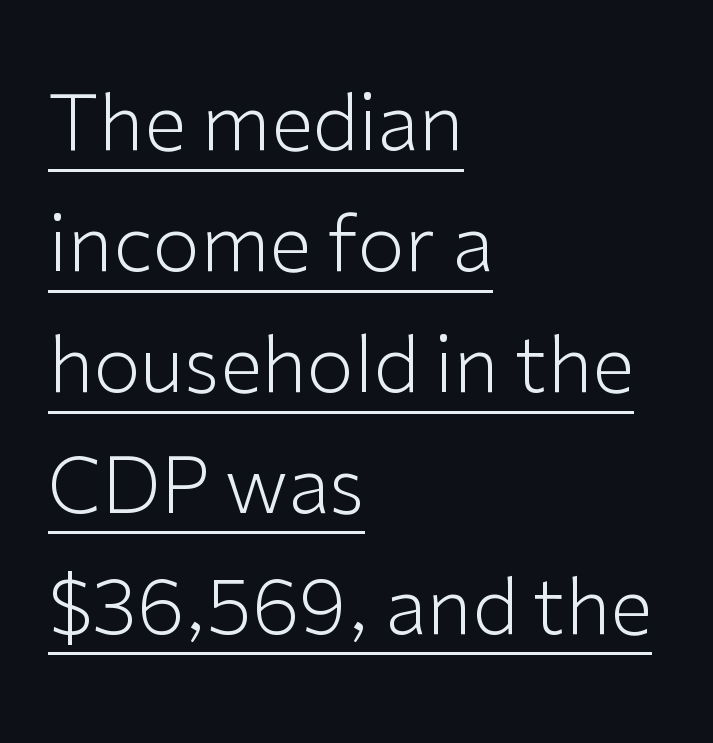
{"serif": "no", "italic": "no", "bold": "no", "weight": "light", "width": "normal", "stroke_contrast": "low", "x_height": "medium", "monospaced": "no", "underline": "yes", "align": "left", "line_spacing": "normal", "line_spacing_ratio": 1.57, "letter_spacing": "normal", "letter_spacing_em": 0.0, "glyph_px": 77}
